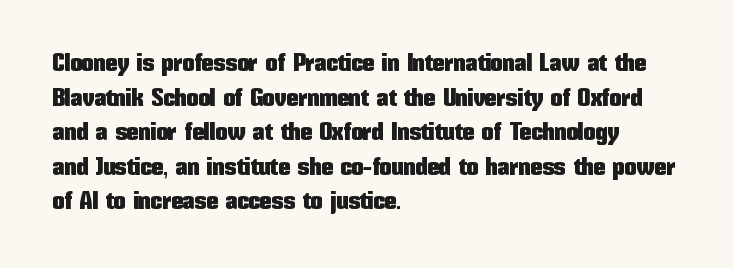
Q: Is the text italic (slanted)? A: No, it is upright.
Q: Is the text underlined? A: No.
Q: How is the paragraph aligned? A: Left-aligned.
Q: Is the spacing between letters normal or unusually wide? A: Normal.
Q: Is the spacing between lines tight, normal or loose? A: Normal.
